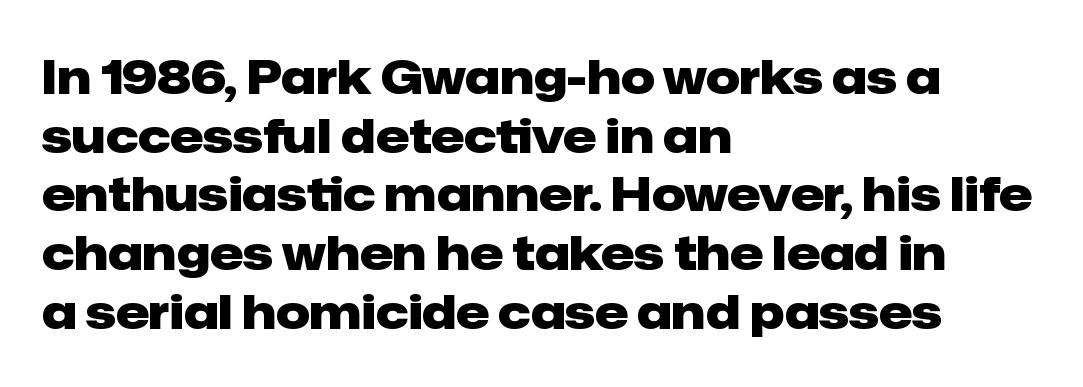
Where is the straight margin? On the left. The passage shown is typeset with a sans-serif family. Baseline-to-baseline distance is the conventional proportion of letter height. Strong, thick strokes mark this as bold type. This sample uses an upright cut, with every glyph sitting square on the baseline.
